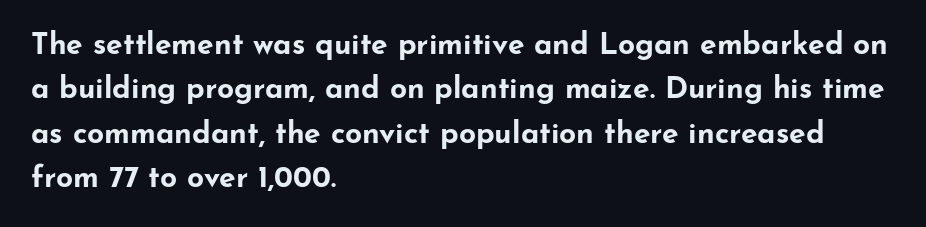
{"serif": "no", "italic": "no", "bold": "yes", "weight": "bold", "width": "wide", "stroke_contrast": "low", "x_height": "small", "monospaced": "no", "underline": "no", "align": "left", "line_spacing": "normal", "line_spacing_ratio": 1.48, "letter_spacing": "normal", "letter_spacing_em": 0.0, "glyph_px": 30}
